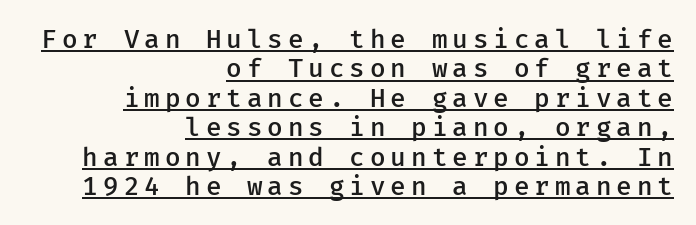
Q: Is the text bold? A: Semi-bold.
Q: Is the text italic (slanted)? A: No, it is upright.
Q: Is the text underlined? A: Yes.
Q: How is the paragraph aligned? A: Right-aligned.
Q: Is the spacing between lines tight, normal or loose? A: Tight.
